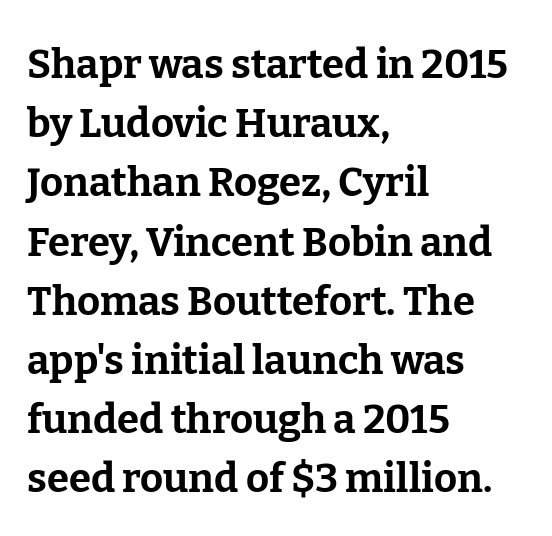
The image shows 40 px bold serif type, upright; set left-aligned, normal line spacing (1.48x), normal letter spacing, not underlined; low stroke contrast and a medium x-height.
